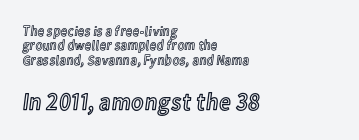
Cramped leading. How are the letters spaced? Ordinarily, with no added tracking. A student would call this left alignment; a typographer would say flush left, rag right. These two chunks differ in scale, with the bottom chunk taking the larger measure. Any mark beneath the type? The region is blank.
